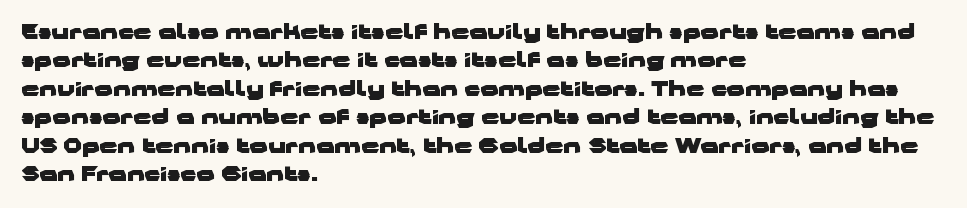
{"italic": "no", "bold": "yes", "underline": "no", "align": "left", "line_spacing": "normal", "line_spacing_ratio": 1.42, "letter_spacing": "normal", "letter_spacing_em": 0.0, "glyph_px": 20}
